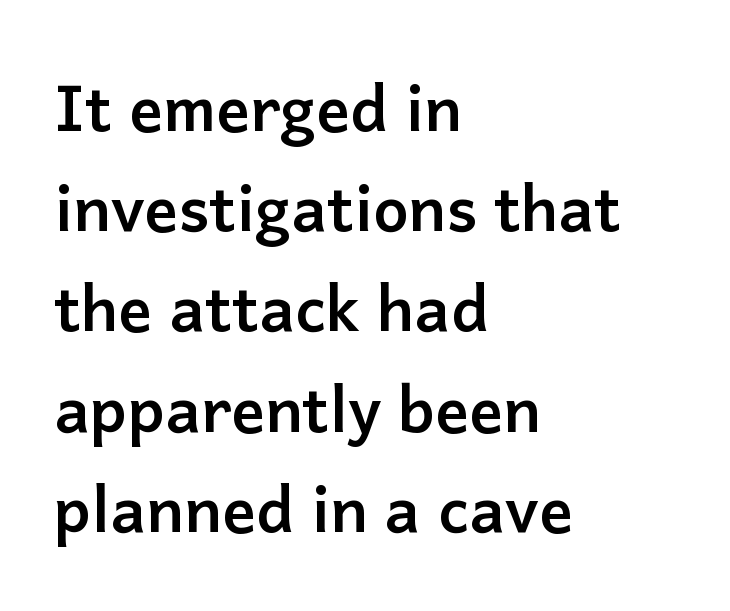
{"serif": "no", "italic": "no", "bold": "yes", "weight": "semibold", "width": "normal", "stroke_contrast": "low", "x_height": "medium", "monospaced": "no", "underline": "no", "align": "left", "line_spacing": "normal", "line_spacing_ratio": 1.59, "letter_spacing": "normal", "letter_spacing_em": 0.0, "glyph_px": 63}
